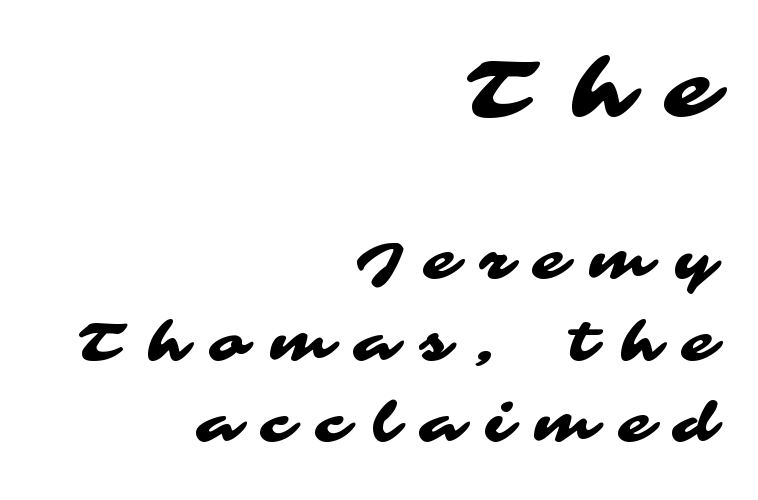
The image shows 80 px wide sans-serif type; set right-aligned, normal line spacing (1.54x), unusually wide letter spacing (+0.45 em), not underlined; the first (top) block is 1.51x larger; medium stroke contrast and a medium x-height.
